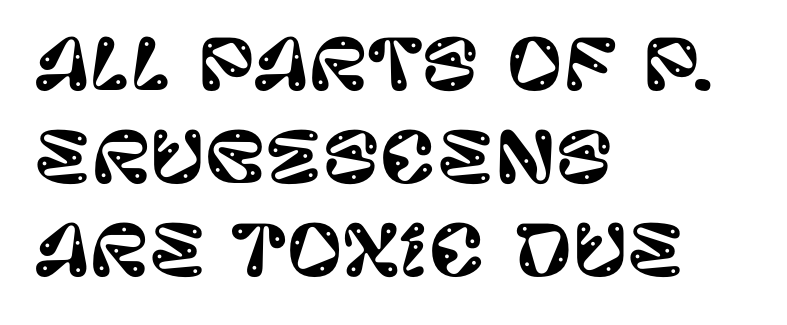
Q: Is the text italic (slanted)? A: Yes.
Q: Is the typeface a serif or a sans-serif typeface? A: Sans-serif.
Q: Is the text underlined? A: No.
Q: How is the paragraph aligned? A: Left-aligned.
Q: Is the spacing between letters normal or unusually wide? A: Normal.
Q: Is the spacing between lines tight, normal or loose? A: Normal.
Q: Width (condensed, normal, or wide)? A: Normal.
Q: Stroke contrast? A: Low.
Q: x-height? A: Large.
Q: Monospaced? A: No.
